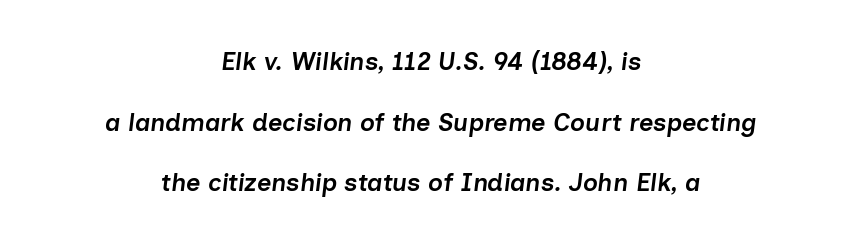
A typesetter would call this zero additional tracking. Strokes here are thickened, but only to semibold level. Line spacing here is loose. The passage is arranged like a title page — every line centered.
